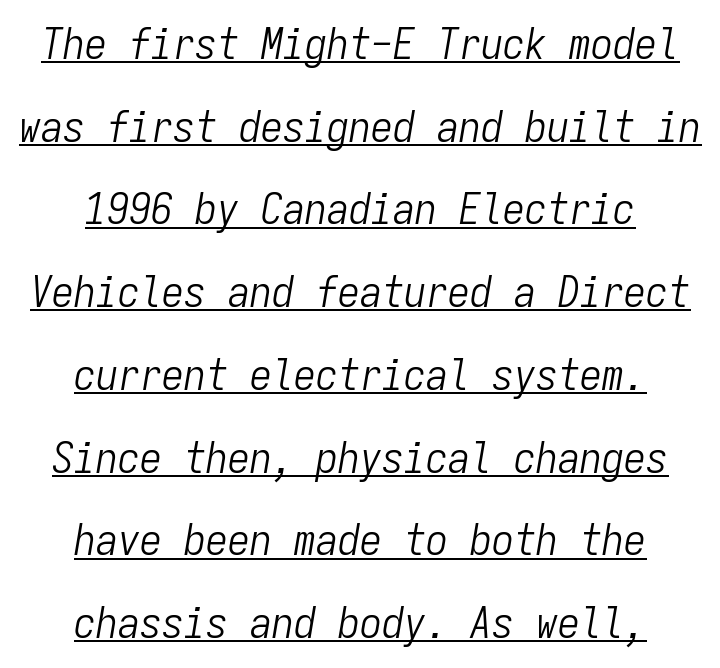
The image shows 44 px light, condensed type, italic (leaning right), monospaced; set centered, line spacing 1.88x, normal letter spacing, underlined; low stroke contrast and a medium x-height.
